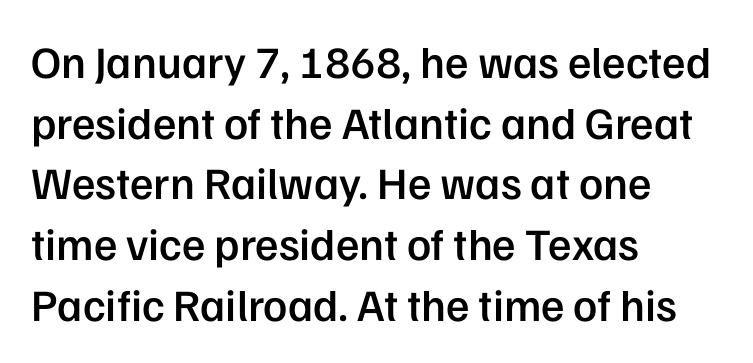
The image shows 45 px semibold sans-serif type, upright; set left-aligned, normal line spacing (1.35x), normal letter spacing, not underlined; low stroke contrast and a medium x-height.
